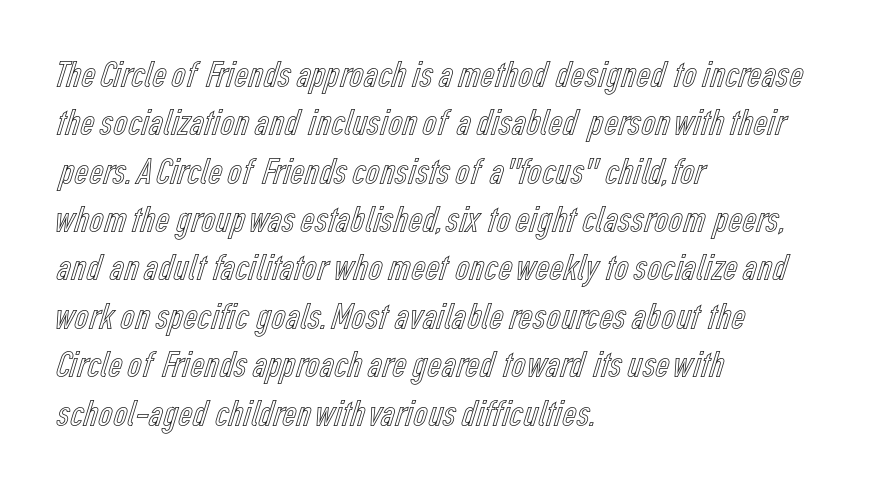
{"width": "condensed", "x_height": "medium", "monospaced": "no", "underline": "no", "align": "left", "line_spacing_ratio": 1.24, "letter_spacing": "normal", "letter_spacing_em": 0.0, "glyph_px": 39}
